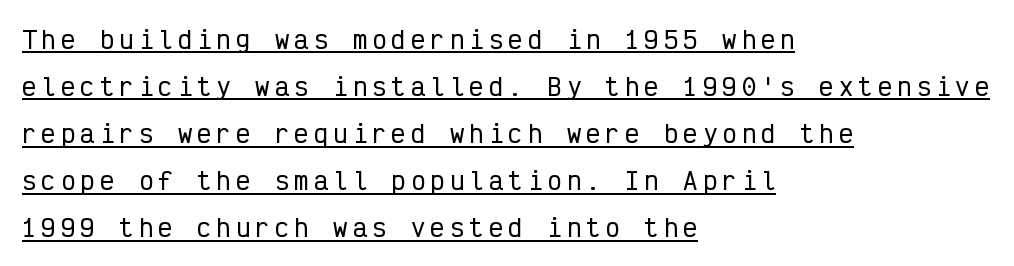
Q: Is the text italic (slanted)? A: No, it is upright.
Q: Is the text underlined? A: Yes.
Q: How is the paragraph aligned? A: Left-aligned.
Q: Is the spacing between letters normal or unusually wide? A: Unusually wide.
Q: Is the spacing between lines tight, normal or loose? A: Loose.
